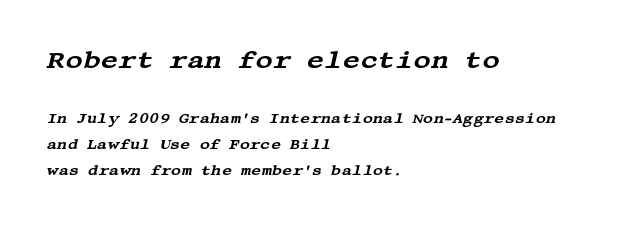
The image shows 24 px text type, italic (leaning right); set left-aligned, line spacing 1.86x, normal letter spacing, not underlined; the first (top) block is 1.71x larger.
